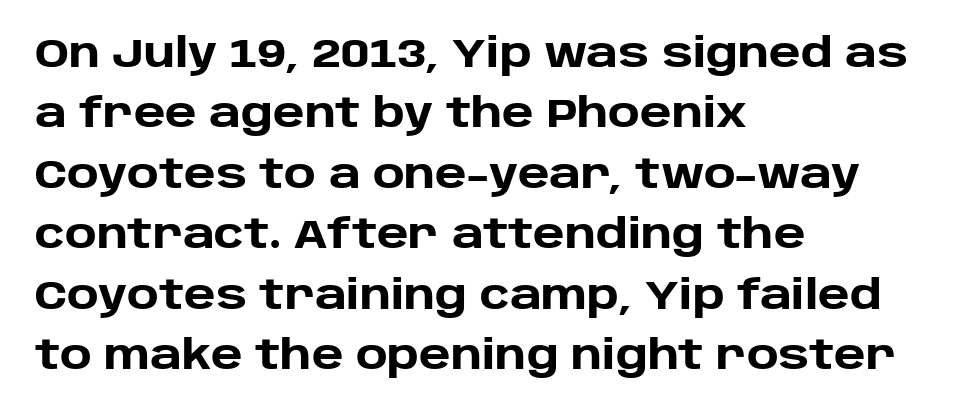
The image shows 40 px heavy sans-serif type, upright; set left-aligned, normal line spacing (1.51x), normal letter spacing, not underlined; low stroke contrast and a large x-height.
